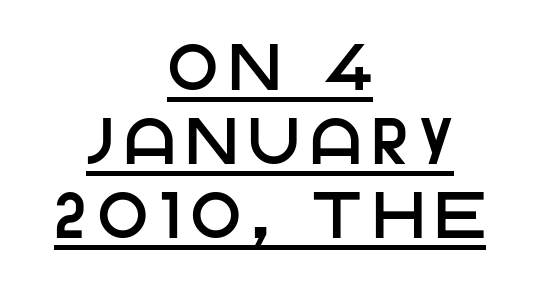
Glance below the letters and you will spot a drawn line. The text block is weighted toward neither margin, spreading evenly from the middle. Nope, no serifs anywhere on these letters. Posture: straight, roman, zero tilt.
